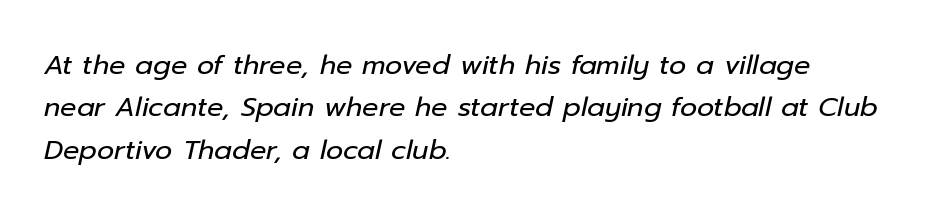
The image shows 27 px text type, italic (leaning right); set left-aligned, normal line spacing (1.57x), normal letter spacing, not underlined.
